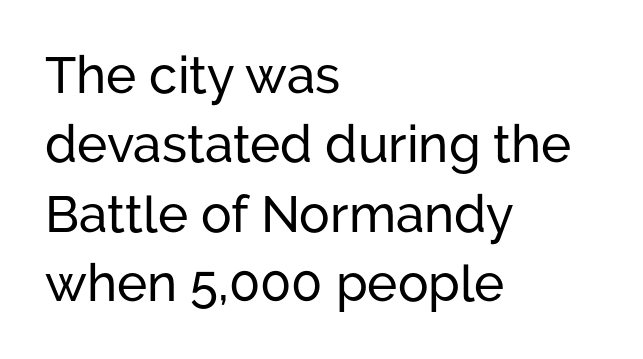
Q: Is the text italic (slanted)? A: No, it is upright.
Q: Is the typeface a serif or a sans-serif typeface? A: Sans-serif.
Q: Is the text underlined? A: No.
Q: How is the paragraph aligned? A: Left-aligned.
Q: Is the spacing between letters normal or unusually wide? A: Normal.
Q: Is the spacing between lines tight, normal or loose? A: Normal.
Q: Width (condensed, normal, or wide)? A: Normal.
Q: Stroke contrast? A: Low.
Q: x-height? A: Medium.
Q: Monospaced? A: No.
